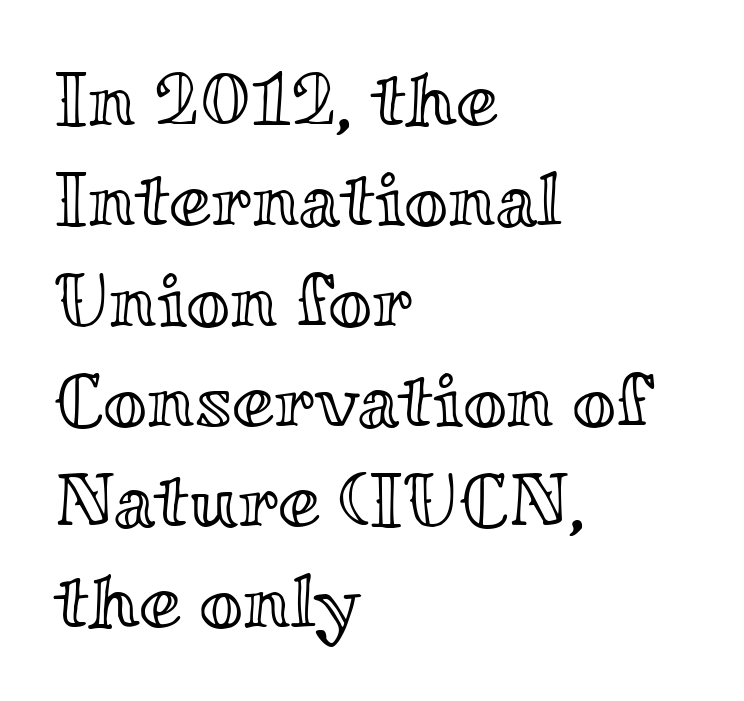
{"italic": "no", "width": "wide", "x_height": "small", "monospaced": "no", "underline": "no", "align": "left", "line_spacing": "normal", "line_spacing_ratio": 1.32, "letter_spacing": "normal", "letter_spacing_em": 0.0, "glyph_px": 76}
